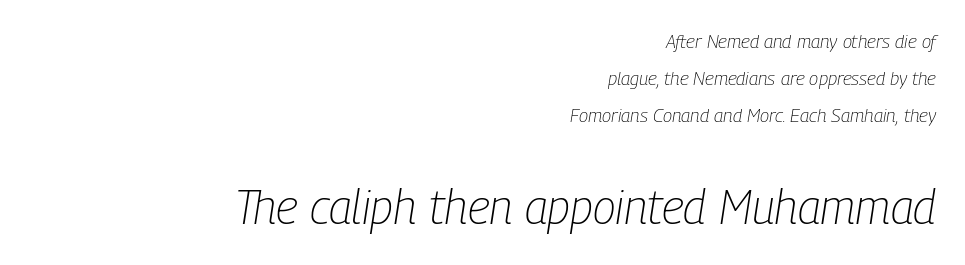
How would I describe the line gaps? Wide and relaxed. Varying glyph widths throughout — classic text-font behaviour. What stands out about the letter spacing? Nothing — it is the standard amount. Observe the lean: these are italic letterforms. The typesetter chose a ragged-left arrangement here. Between these two stacked blocks, the lower one wins on size.
